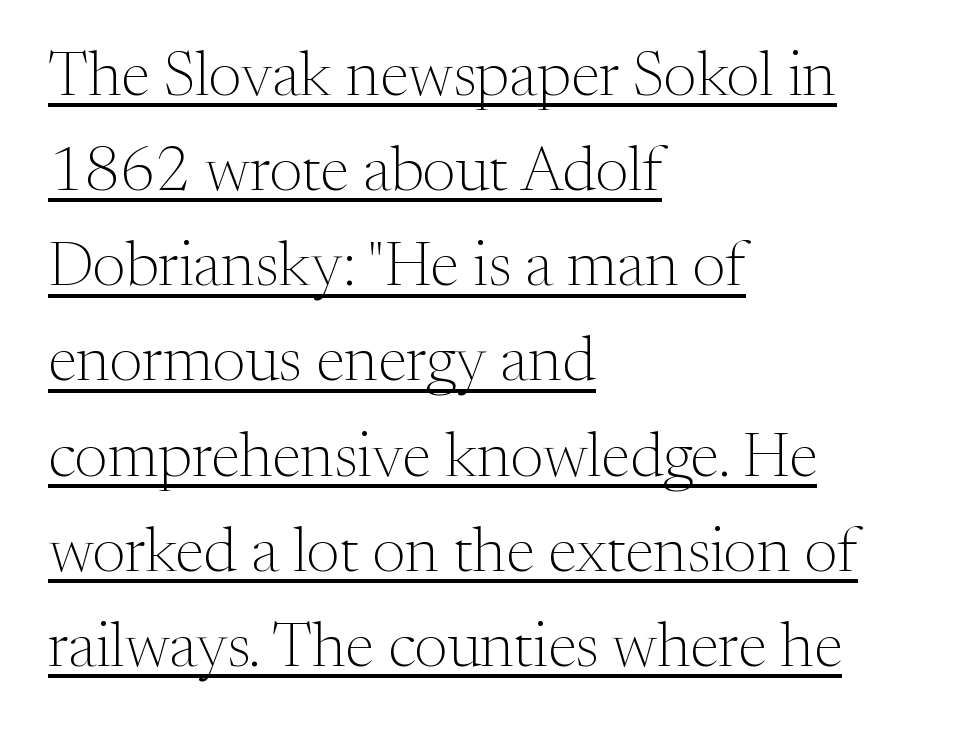
The image shows 63 px light serif type, upright; set left-aligned, normal line spacing (1.51x), normal letter spacing, underlined; medium stroke contrast and a medium x-height.
